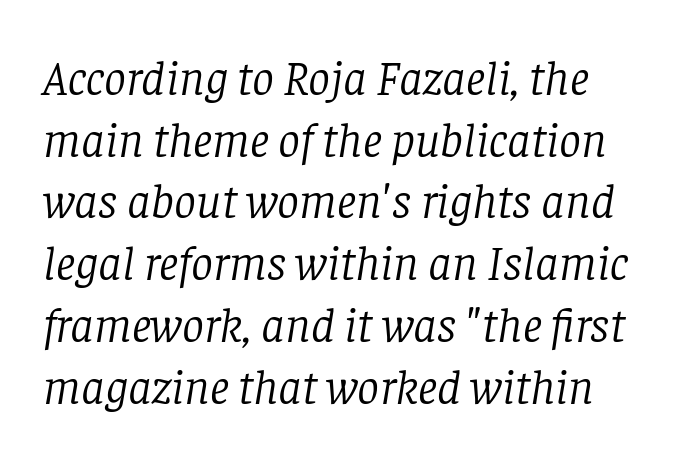
The image shows 49 px light serif type, italic (leaning right); set left-aligned, normal line spacing (1.26x), normal letter spacing, not underlined; low stroke contrast and a large x-height.
